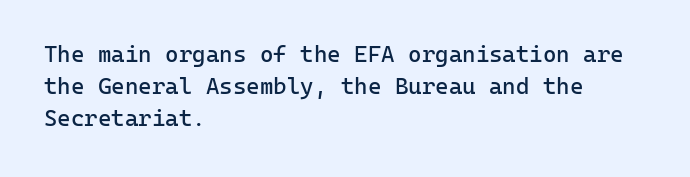
Regarding leading, the lines here are spaced in the standard way. The setting favours the left margin, as ordinary paragraphs usually do. The typeface has the unassuming heft of standard copy or less. The tracking reads as untouched default to a designer's eye. Type without underlining. Vertical strokes here are truly vertical.
